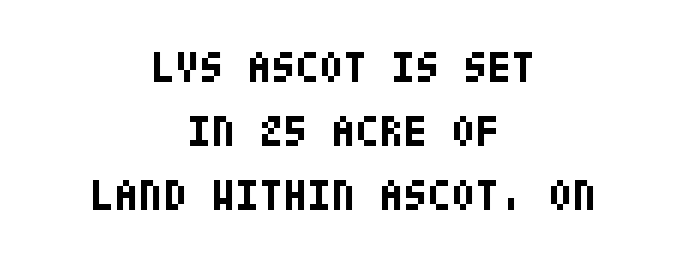
The image shows 44 px bold, condensed sans-serif type, upright; set centered, normal line spacing (1.45x), normal letter spacing, not underlined; low stroke contrast and a large x-height.
